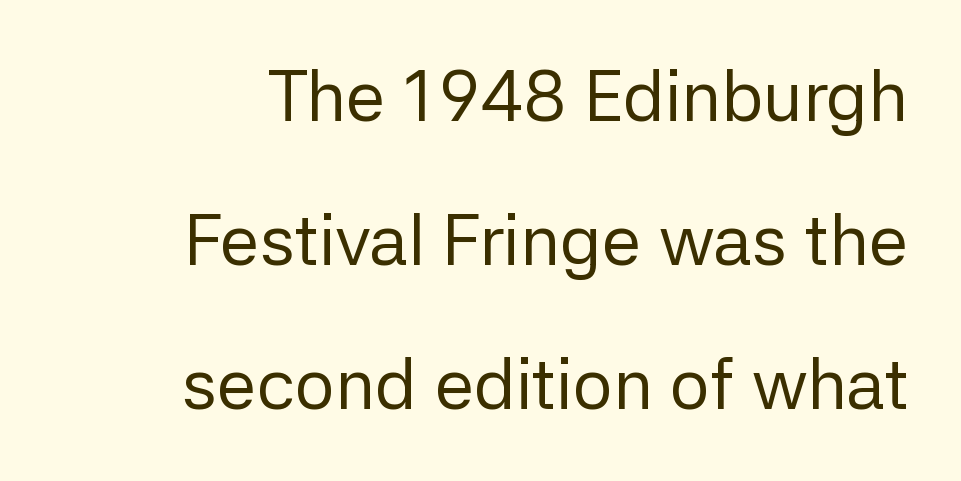
The image shows 71 px regular-weight sans-serif type, upright; set right-aligned, loose line spacing (2.03x), normal letter spacing, not underlined; low stroke contrast and a medium x-height.
